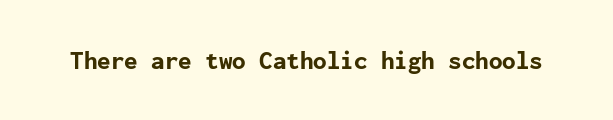
What stands out about the letter spacing? Nothing — it is the standard amount. No italicization has been applied; the sample stays upright. The gap between lines stays unmarked. Thick stems and heavy bowls — unmistakably bold.
